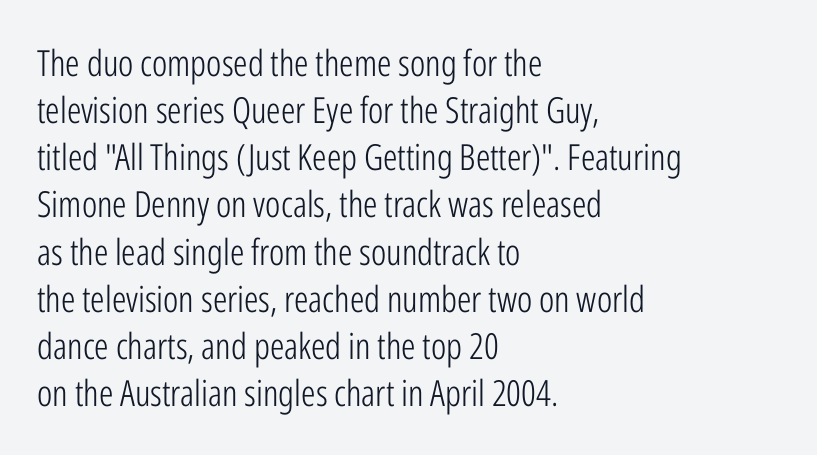
{"serif": "no", "italic": "no", "bold": "no", "weight": "light", "width": "condensed", "stroke_contrast": "low", "x_height": "medium", "monospaced": "no", "underline": "no", "align": "left", "line_spacing": "normal", "line_spacing_ratio": 1.31, "letter_spacing": "normal", "letter_spacing_em": 0.0, "glyph_px": 36}
